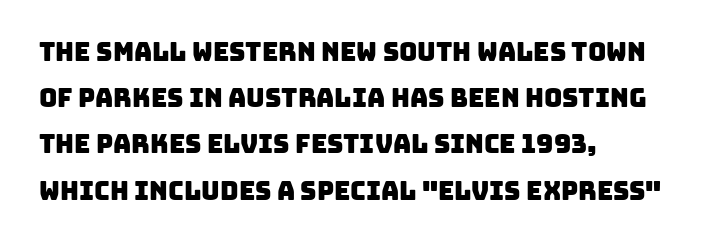
{"underline": "no", "align": "left", "line_spacing_ratio": 1.85, "letter_spacing": "normal", "letter_spacing_em": 0.0, "glyph_px": 25}
